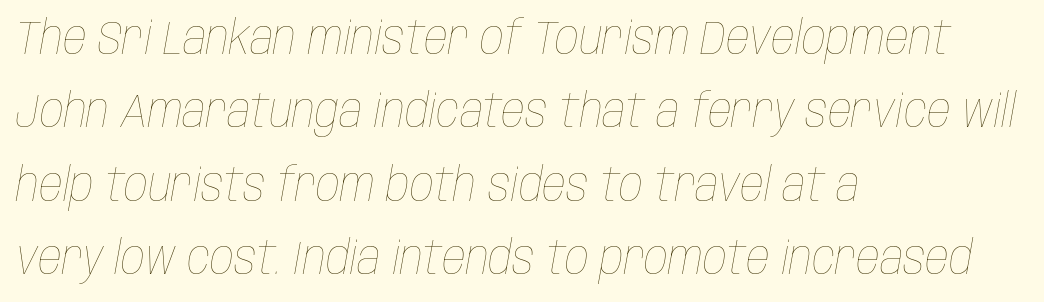
Q: Is the text bold? A: No.
Q: Is the text italic (slanted)? A: Yes, it leans right by about 10 degrees.
Q: Is the text underlined? A: No.
Q: How is the paragraph aligned? A: Left-aligned.
Q: Is the spacing between letters normal or unusually wide? A: Normal.
Q: Is the spacing between lines tight, normal or loose? A: Normal.
Q: Width (condensed, normal, or wide)? A: Condensed.
Q: Stroke contrast? A: Low.
Q: x-height? A: Large.
Q: Monospaced? A: No.
